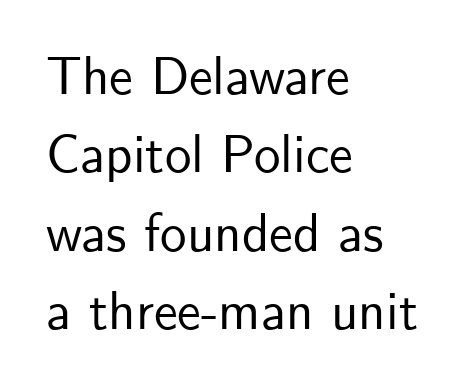
{"serif": "no", "italic": "no", "width": "normal", "stroke_contrast": "low", "x_height": "small", "monospaced": "no", "underline": "no", "align": "left", "line_spacing": "normal", "line_spacing_ratio": 1.48, "letter_spacing": "normal", "letter_spacing_em": 0.0, "glyph_px": 53}
